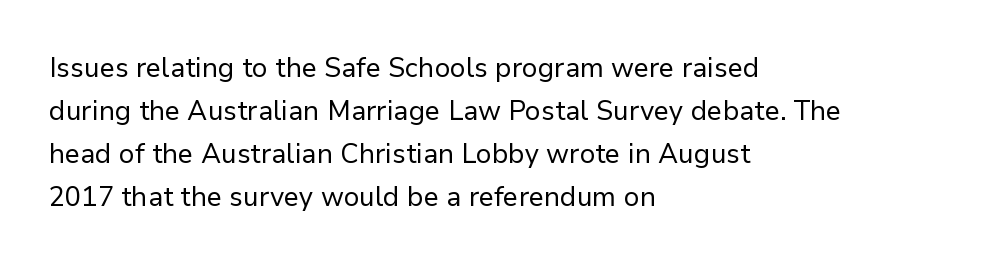
{"italic": "no", "bold": "no", "underline": "no", "align": "left", "line_spacing": "normal", "line_spacing_ratio": 1.59, "letter_spacing": "normal", "letter_spacing_em": 0.0, "glyph_px": 27}
